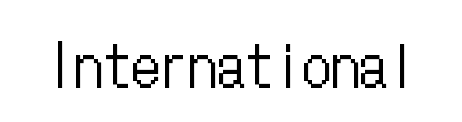
{"italic": "no", "bold": "no", "weight": "regular", "width": "condensed", "stroke_contrast": "low", "x_height": "medium", "underline": "no", "letter_spacing": "normal", "letter_spacing_em": 0.0, "glyph_px": 57}
